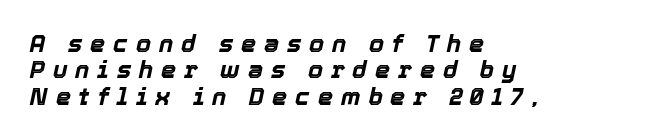
The image shows 24 px bold type, italic (leaning right); set left-aligned, tight line spacing (1.1x), unusually wide letter spacing (+0.33 em), not underlined.
